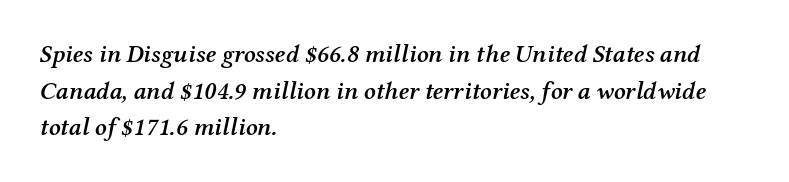
Glance below the letters and you will spot only blank space. Nothing unusual about the tracking: characters are spaced as the font intends. Alignment: flush left. There's an unmistakable incline to the writing here.
